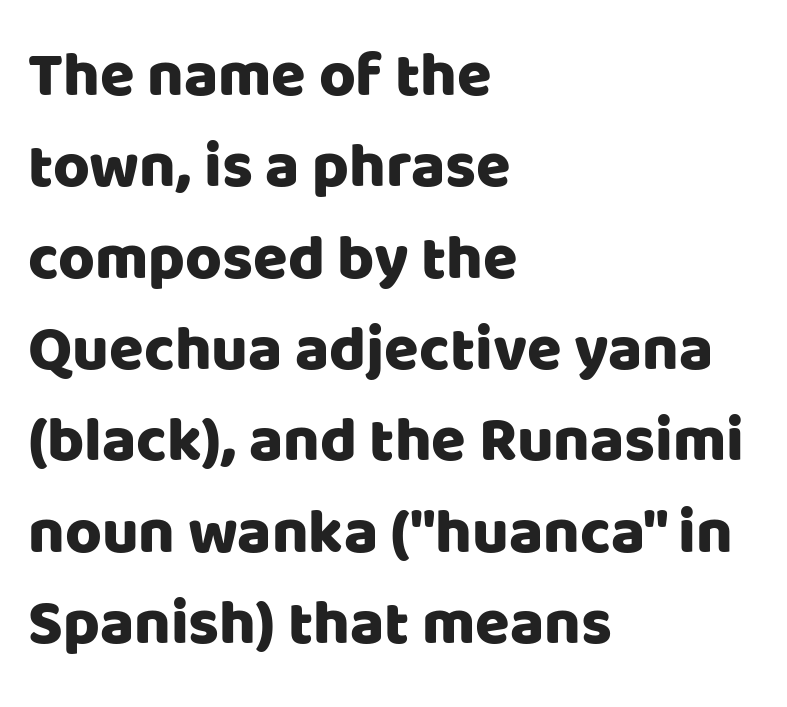
The lines are quadded left. A typesetter would mark this as roman, not italic. In terms of letterspacing, this is plain default setting. The glyphs in this specimen are sans serif. You could not count columns in this text — the font is proportionally spaced.
